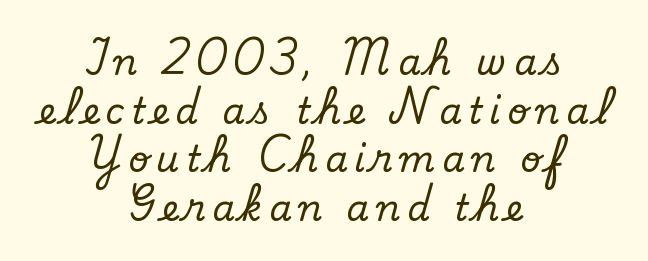
The image shows 36 px serif type; set centered, normal line spacing (1.35x), not underlined; low stroke contrast and a small x-height.
